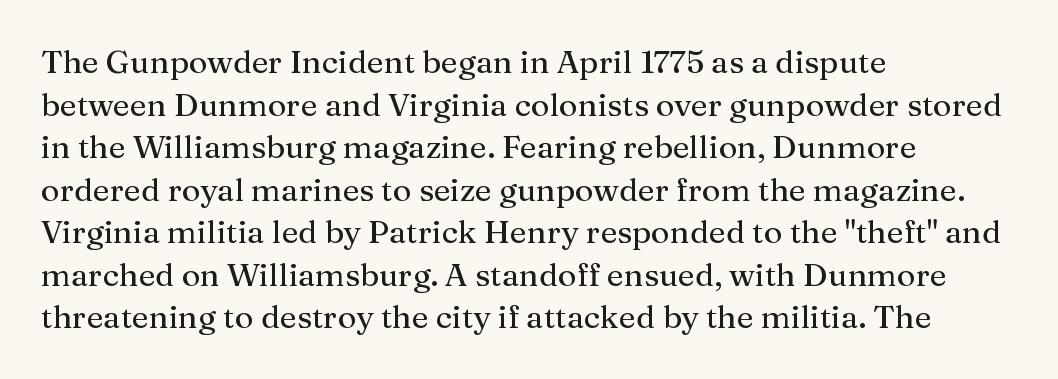
{"serif": "yes", "italic": "no", "width": "normal", "stroke_contrast": "medium", "x_height": "medium", "monospaced": "no", "underline": "no", "align": "left", "line_spacing": "normal", "line_spacing_ratio": 1.33, "letter_spacing": "normal", "letter_spacing_em": 0.0, "glyph_px": 32}
